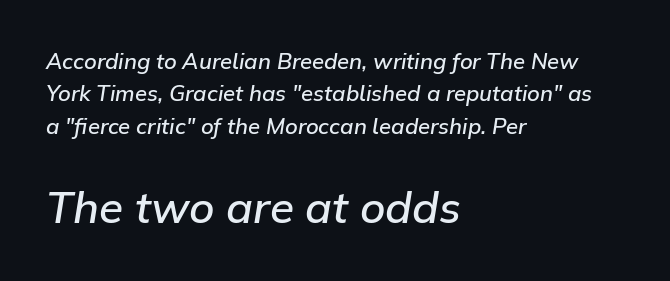
The image shows 44 px semibold type, italic (leaning right); set left-aligned, normal line spacing (1.47x), normal letter spacing, not underlined; the second (bottom) block is 2.0x larger; low stroke contrast and a medium x-height.
